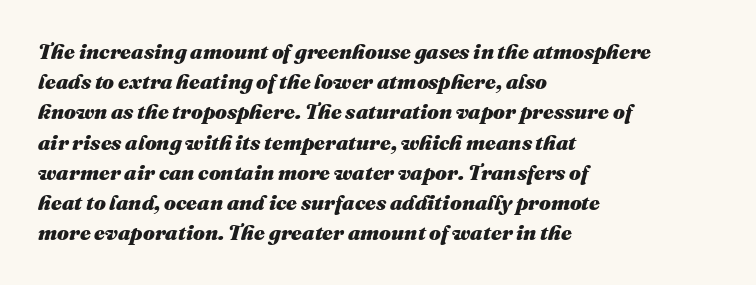
Q: Is the text bold? A: Yes.
Q: Is the text italic (slanted)? A: Yes, it leans right by about 16 degrees.
Q: Is the text underlined? A: No.
Q: How is the paragraph aligned? A: Left-aligned.
Q: Is the spacing between letters normal or unusually wide? A: Normal.
Q: Is the spacing between lines tight, normal or loose? A: Normal.
